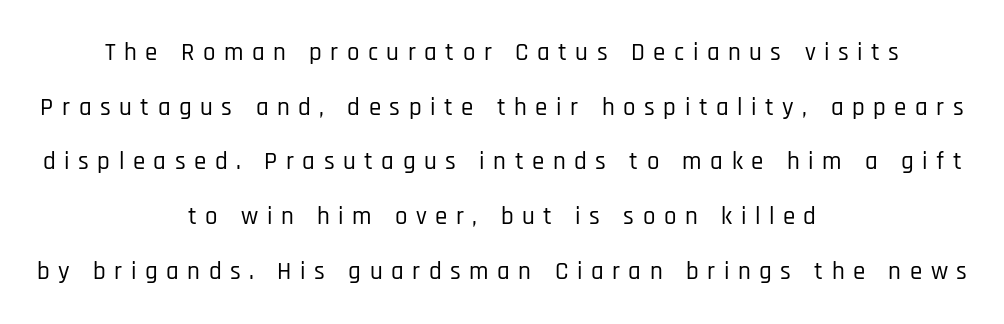
Q: Is the text italic (slanted)? A: No, it is upright.
Q: Is the text underlined? A: No.
Q: How is the paragraph aligned? A: Centered.
Q: Is the spacing between letters normal or unusually wide? A: Unusually wide.
Q: Is the spacing between lines tight, normal or loose? A: Loose.
